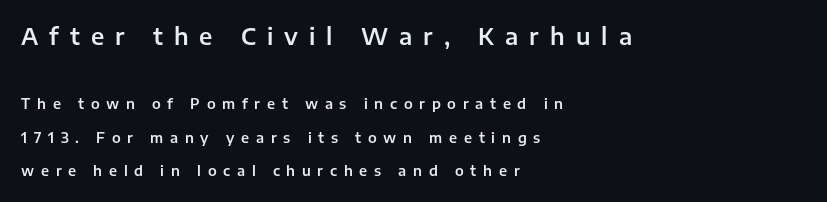
The image shows 23 px text type, upright; set left-aligned, loose line spacing (2.39x), unusually wide letter spacing (+0.48 em), not underlined; the first (top) block is 1.64x larger.
